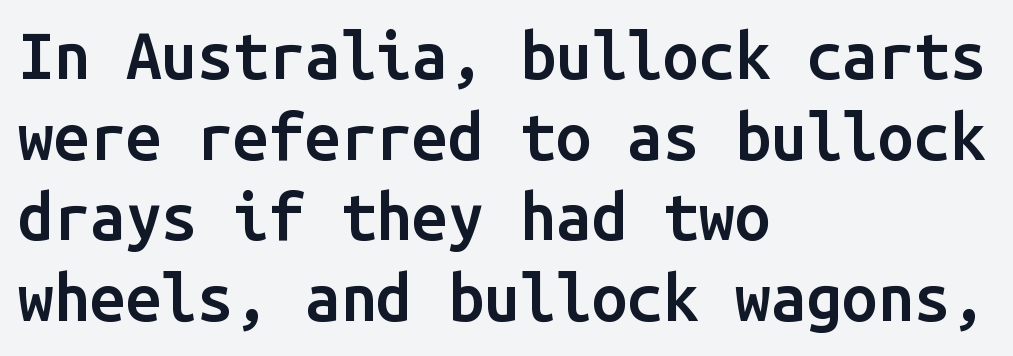
{"serif": "no", "italic": "no", "bold": "semi", "weight": "semibold", "width": "normal", "stroke_contrast": "low", "x_height": "medium", "monospaced": "yes", "underline": "no", "align": "left", "line_spacing": "normal", "line_spacing_ratio": 1.26, "letter_spacing": "normal", "letter_spacing_em": 0.0, "glyph_px": 64}
